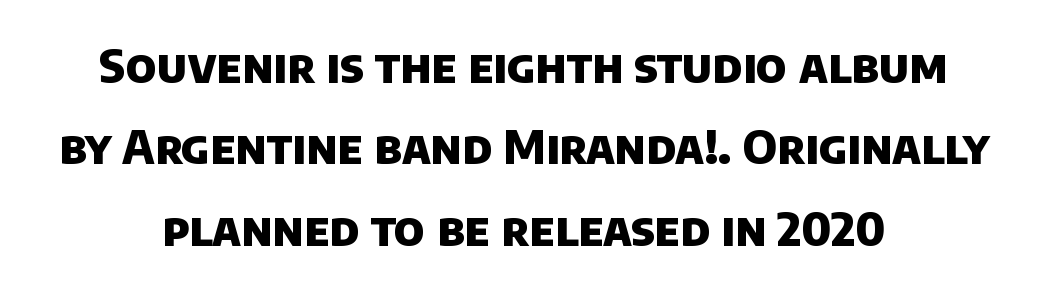
{"serif": "no", "bold": "yes", "weight": "heavy", "width": "normal", "stroke_contrast": "low", "x_height": "large", "monospaced": "no", "underline": "no", "align": "center", "line_spacing_ratio": 1.73, "letter_spacing": "normal", "letter_spacing_em": 0.0, "glyph_px": 47}
